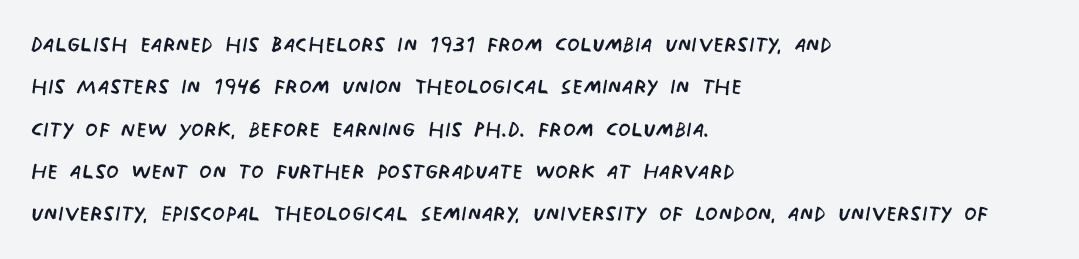
{"serif": "no", "bold": "no", "weight": "regular", "width": "condensed", "stroke_contrast": "low", "x_height": "large", "monospaced": "no", "underline": "no", "align": "left", "line_spacing": "normal", "line_spacing_ratio": 1.46, "letter_spacing": "normal", "letter_spacing_em": 0.0, "glyph_px": 29}
